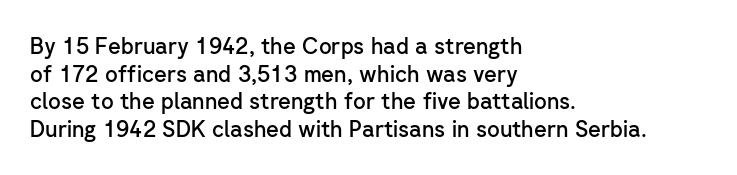
Q: Is the text bold? A: Semi-bold.
Q: Is the text italic (slanted)? A: No, it is upright.
Q: Is the text underlined? A: No.
Q: How is the paragraph aligned? A: Left-aligned.
Q: Is the spacing between letters normal or unusually wide? A: Normal.
Q: Is the spacing between lines tight, normal or loose? A: Normal.
